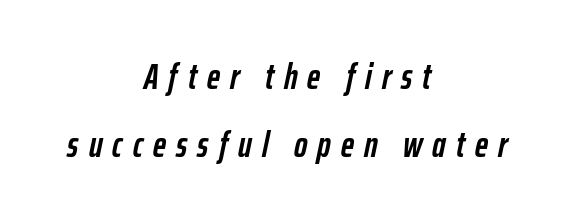
Varying glyph widths throughout — classic text-font behaviour. Students, note that the glyphs here are deliberately spaced far apart. Descenders are the only things crossing below the line. Airy leading. Horizontal alignment here is central, giving a formal, balanced look. It's the slanting kind of type.
